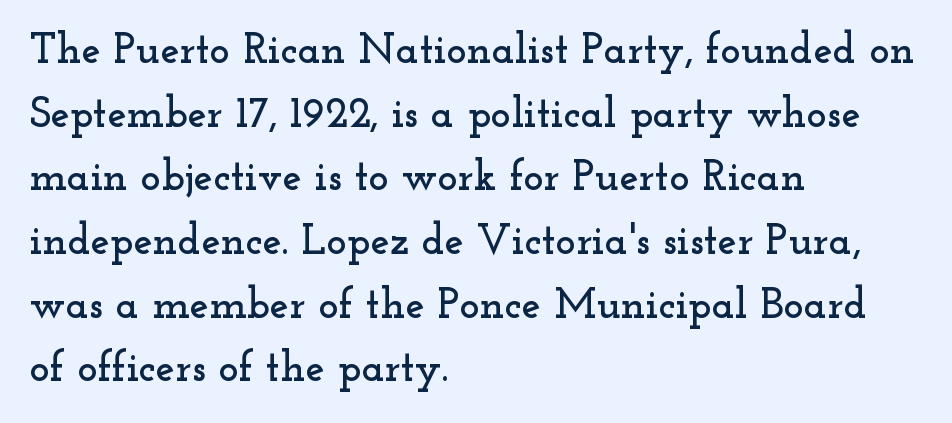
If you drew a ruler down the left edge, every line would touch it. Note the varied advance widths — an 'i' is clearly narrower than an 'm'. Between one letter and the next there's only the usual sliver of space. A roman cut, with each character standing at attention.
